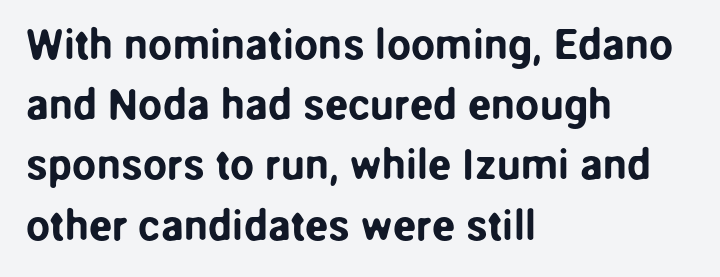
{"serif": "no", "italic": "no", "width": "normal", "stroke_contrast": "low", "x_height": "medium", "monospaced": "no", "underline": "no", "align": "left", "line_spacing": "normal", "line_spacing_ratio": 1.4, "letter_spacing": "normal", "letter_spacing_em": 0.0, "glyph_px": 43}
